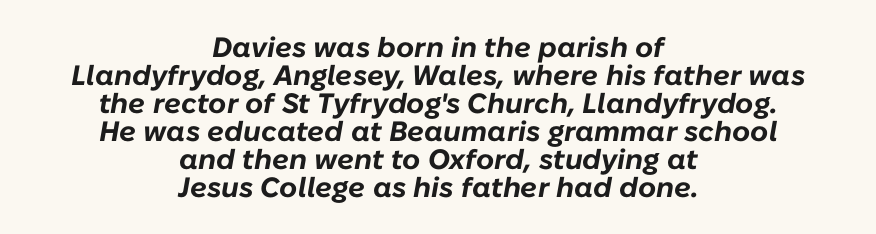
Q: Is the text bold? A: Yes.
Q: Is the text italic (slanted)? A: Yes, it leans right by about 10 degrees.
Q: Is the text underlined? A: No.
Q: How is the paragraph aligned? A: Centered.
Q: Is the spacing between letters normal or unusually wide? A: Normal.
Q: Is the spacing between lines tight, normal or loose? A: Tight.
Q: Width (condensed, normal, or wide)? A: Normal.
Q: Stroke contrast? A: Low.
Q: x-height? A: Medium.
Q: Monospaced? A: No.
